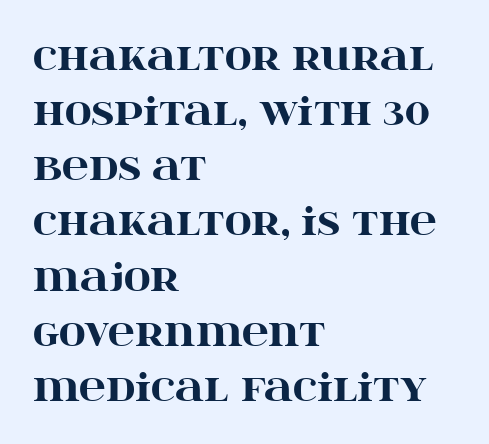
How are the letters spaced? Ordinarily, with no added tracking. Line beginnings align vertically; line endings do not. Just letters on the line, the space beneath them empty. Whoever set this chose a conventional vertical rhythm. A full-strength bold gives these letters their thick strokes.
